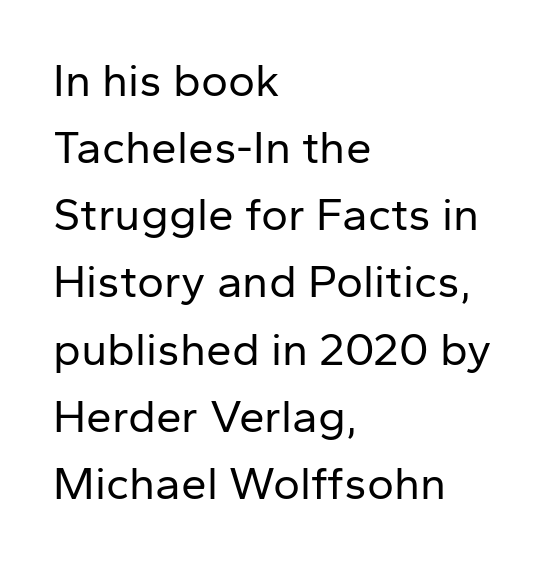
The image shows 46 px regular-weight sans-serif type, upright; set left-aligned, normal line spacing (1.46x), normal letter spacing, not underlined; low stroke contrast and a medium x-height.
